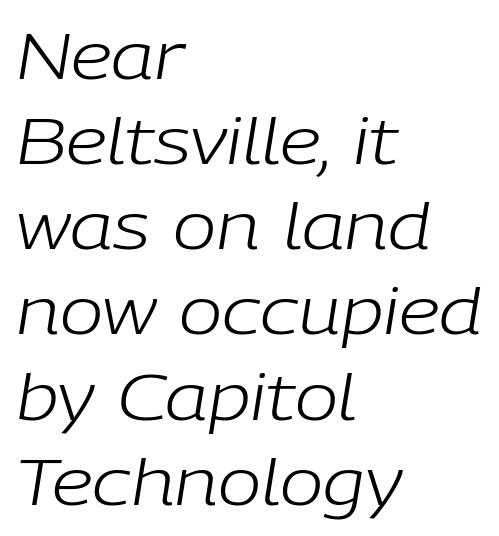
The image shows 65 px light type, italic (leaning right); set left-aligned, normal line spacing (1.31x), normal letter spacing, not underlined; low stroke contrast and a medium x-height.
